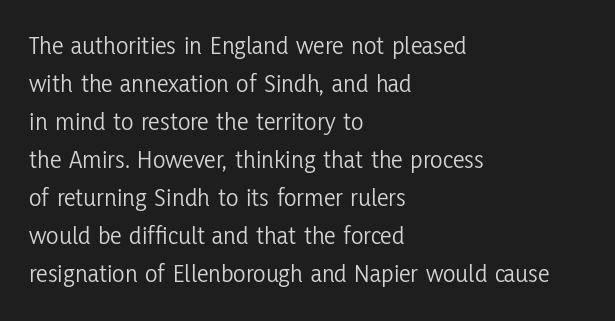
{"italic": "no", "bold": "no", "underline": "no", "align": "left", "line_spacing": "normal", "line_spacing_ratio": 1.46, "letter_spacing": "normal", "letter_spacing_em": 0.0, "glyph_px": 26}
